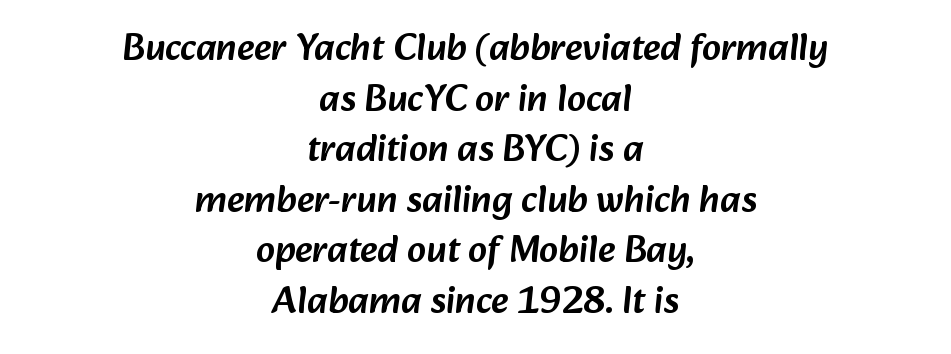
The image shows 38 px sans-serif type; set centered, normal line spacing (1.33x), normal letter spacing, not underlined; low stroke contrast and a medium x-height.
